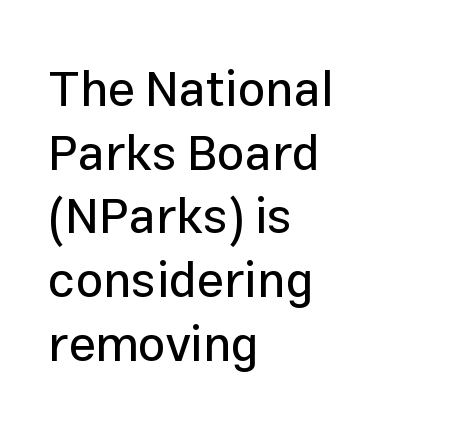
Serif or sans? Sans — the stroke terminals are bare. Posture: upright roman. Type without underlining. If you measured baseline to baseline, you'd find a middling distance. Proportional: the letters do not fall into vertical columns. These lines keep a tight, regular rhythm from letter to letter.
